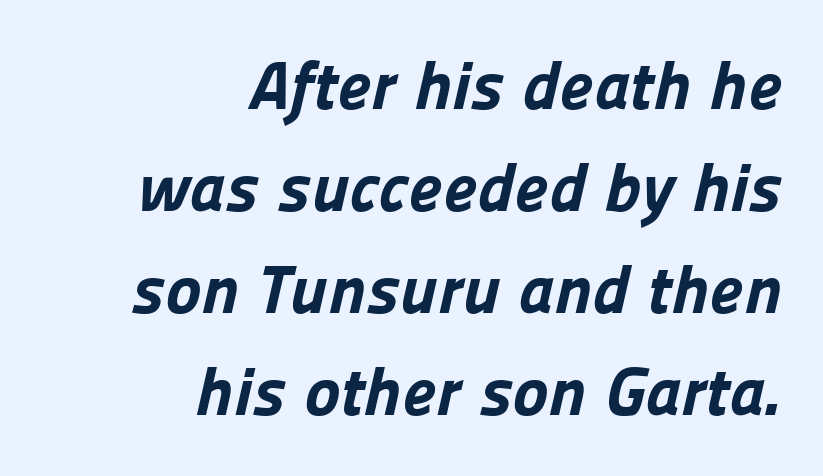
Just letters on the line, the space beneath them empty. A normal amount of white space separates one row of letters from the next. Summary of weight: heavy, a full bold. Each letter's strokes conclude bluntly, with no projecting serifs. Looks like regular typesetting: each glyph gets only the width it needs. In terms of letterspacing, this is plain default setting.
